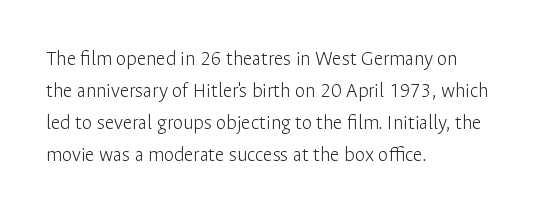
Q: Is the text bold? A: No.
Q: Is the text italic (slanted)? A: No, it is upright.
Q: Is the text underlined? A: No.
Q: How is the paragraph aligned? A: Left-aligned.
Q: Is the spacing between letters normal or unusually wide? A: Normal.
Q: Is the spacing between lines tight, normal or loose? A: Normal.
